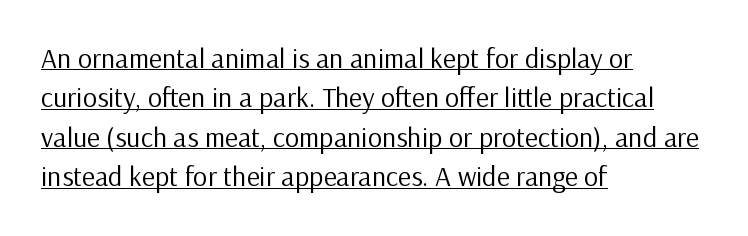
Vertical strokes here are truly vertical. Is there an underline? Yes — a line sits under the letters. Horizontally, the lines are justified to the leading edge only. The type is set solid horizontally, with unmodified tracking. Think of a printed novel: that variable character pitch is what you see here. Leading matches the norm, producing a regular column.
